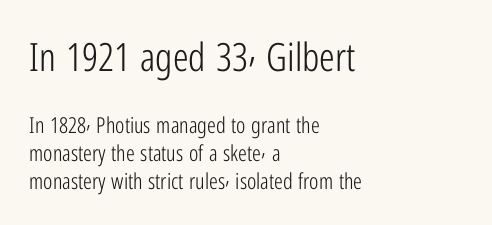
Q: Is the text bold? A: No.
Q: Is the text italic (slanted)? A: No, it is upright.
Q: Is the typeface a serif or a sans-serif typeface? A: Sans-serif.
Q: Is the text underlined? A: No.
Q: How is the paragraph aligned? A: Left-aligned.
Q: Is the spacing between letters normal or unusually wide? A: Normal.
Q: Is the spacing between lines tight, normal or loose? A: Normal.
Q: Which block of text is set in a larger size, the first (top) or the second (bottom)? A: The first (top) one.
Q: Width (condensed, normal, or wide)? A: Condensed.
Q: Stroke contrast? A: Low.
Q: x-height? A: Medium.
Q: Monospaced? A: No.
